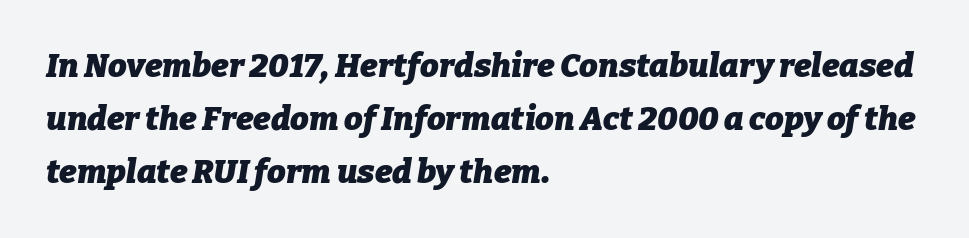
Regular leading. The tracking reads as untouched default to a designer's eye. Underlining? Definitely not there. Think of a printed novel: that variable character pitch is what you see here. Looking at the ascenders, they clearly lean. This rendering uses left alignment, leaving the right contour irregular.
